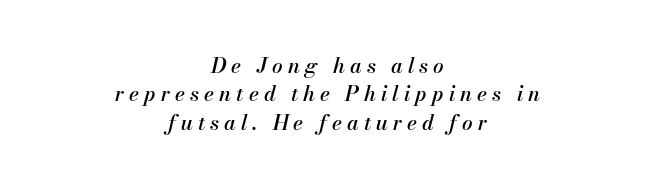
The image shows 21 px text type, italic (leaning right); set centered, normal line spacing (1.35x), unusually wide letter spacing (+0.24 em), not underlined.
